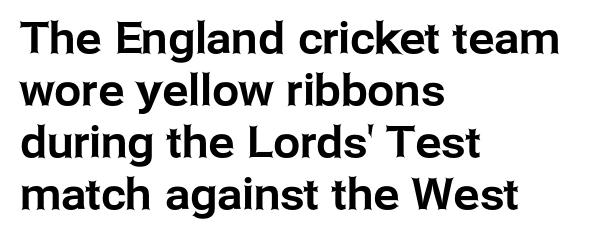
Q: Is the text italic (slanted)? A: No, it is upright.
Q: Is the typeface a serif or a sans-serif typeface? A: Sans-serif.
Q: Is the text underlined? A: No.
Q: How is the paragraph aligned? A: Left-aligned.
Q: Is the spacing between letters normal or unusually wide? A: Normal.
Q: Width (condensed, normal, or wide)? A: Normal.
Q: Stroke contrast? A: Low.
Q: x-height? A: Medium.
Q: Monospaced? A: No.
